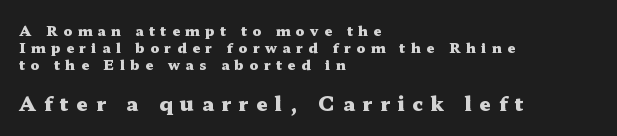
The image shows 20 px bold type, upright; set left-aligned, line spacing 1.23x, unusually wide letter spacing (+0.39 em), not underlined; the second (bottom) block is 1.43x larger.
